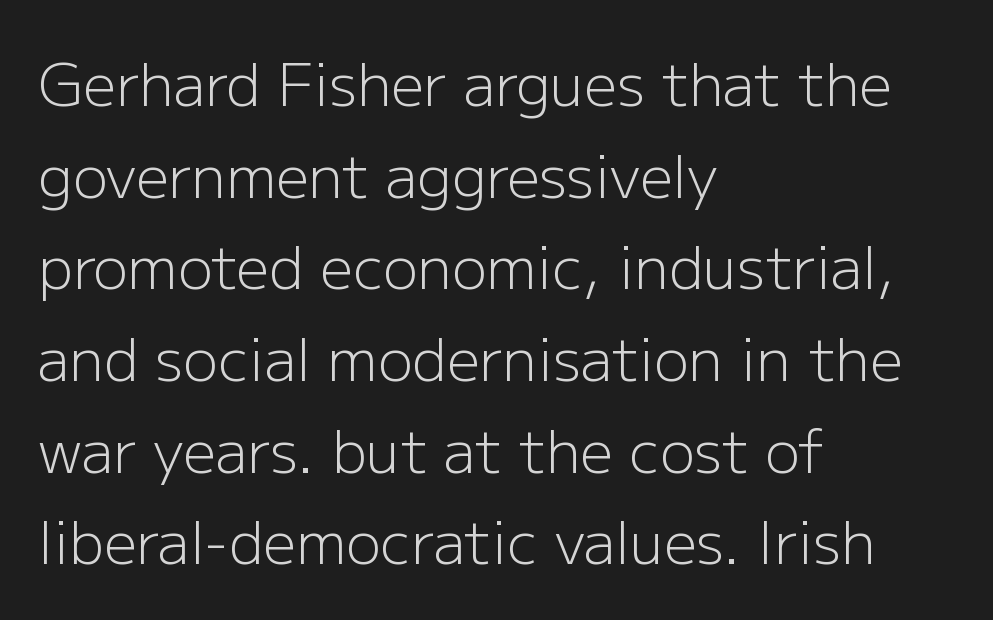
{"serif": "no", "italic": "no", "bold": "no", "weight": "light", "width": "normal", "stroke_contrast": "low", "x_height": "medium", "monospaced": "no", "underline": "no", "align": "left", "line_spacing": "normal", "line_spacing_ratio": 1.58, "letter_spacing": "normal", "letter_spacing_em": 0.0, "glyph_px": 58}
